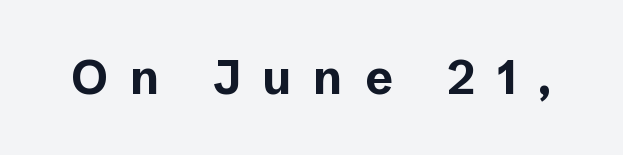
These lines carry a lot of weight — the face is fully bold. The designer went with a sans here, leaving each stem footless. Has an underline been added? It has not. This sample has the flowing, uneven cadence of proportional lettering. The letters stand upright; this is a roman face.
